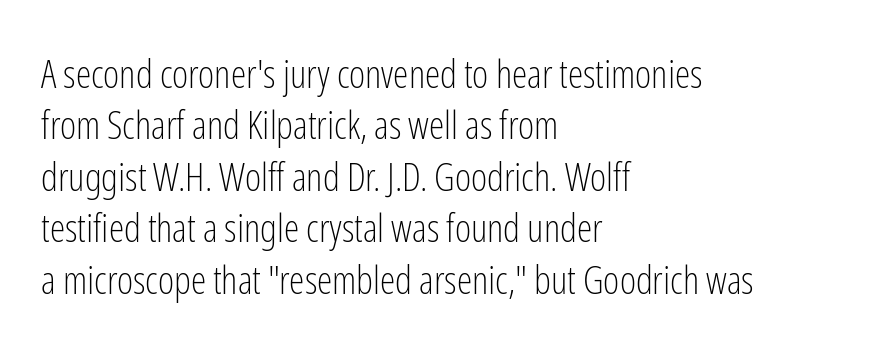
{"serif": "no", "italic": "no", "bold": "no", "weight": "light", "width": "condensed", "stroke_contrast": "low", "x_height": "medium", "monospaced": "no", "underline": "no", "align": "left", "line_spacing": "normal", "line_spacing_ratio": 1.32, "letter_spacing": "normal", "letter_spacing_em": 0.0, "glyph_px": 39}
